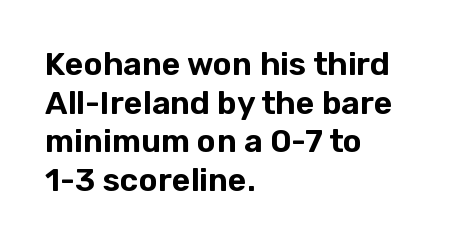
The image shows 32 px sans-serif type, upright; set left-aligned, line spacing 1.21x, normal letter spacing, not underlined; low stroke contrast and a medium x-height.
